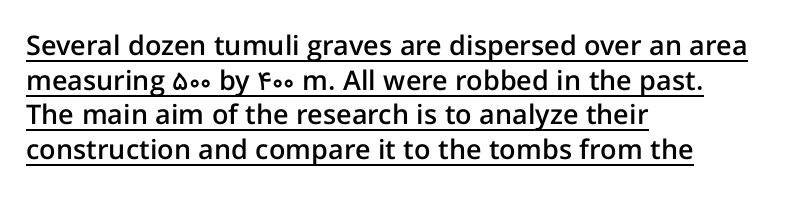
The image shows 27 px text type, upright; set left-aligned, normal line spacing (1.28x), normal letter spacing, underlined.
